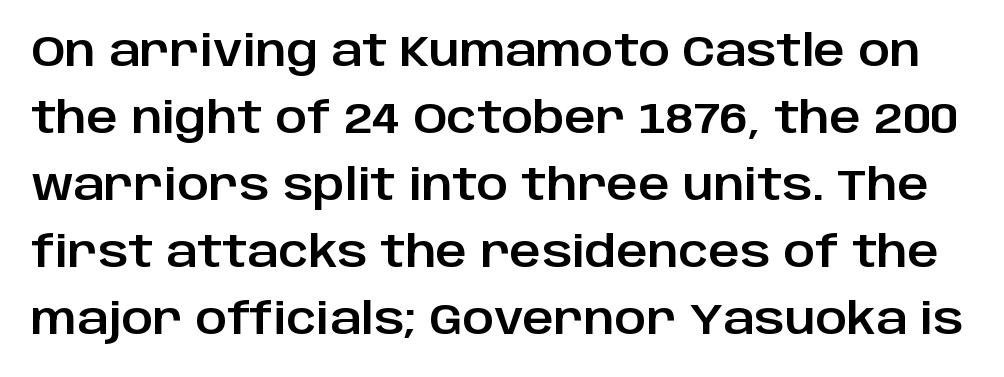
Q: Is the text italic (slanted)? A: No, it is upright.
Q: Is the typeface a serif or a sans-serif typeface? A: Sans-serif.
Q: Is the text underlined? A: No.
Q: Is the spacing between letters normal or unusually wide? A: Normal.
Q: Is the spacing between lines tight, normal or loose? A: Normal.
Q: Width (condensed, normal, or wide)? A: Normal.
Q: Stroke contrast? A: Low.
Q: x-height? A: Large.
Q: Monospaced? A: No.
